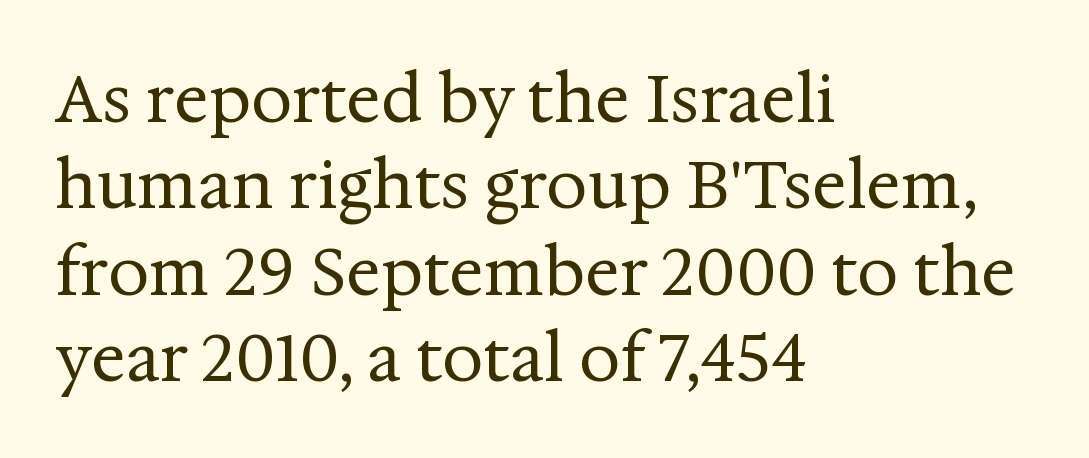
The characters are drawn with everyday or finer stroke widths. Here the designer chose a conventional face with non-uniform glyph widths. Bare-footed words on every line. Does the lettering tilt? It doesn't — this is upright.
